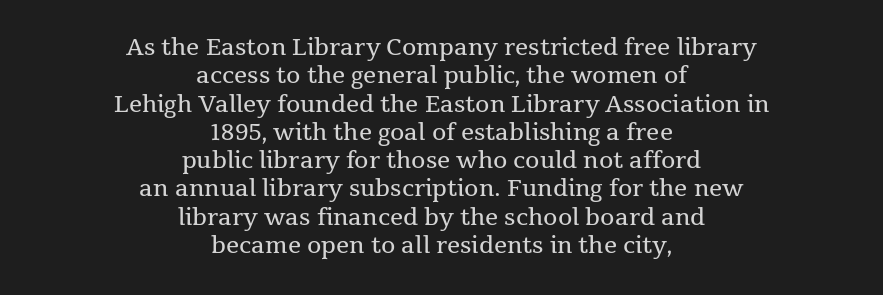
The image shows 23 px text type, upright; set centered, line spacing 1.23x, normal letter spacing, not underlined.
